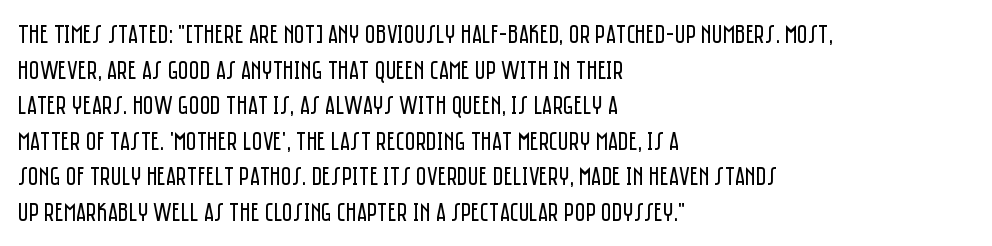
{"italic": "no", "bold": "no", "underline": "no", "align": "left", "line_spacing": "normal", "line_spacing_ratio": 1.37, "letter_spacing": "normal", "letter_spacing_em": 0.0, "glyph_px": 26}
